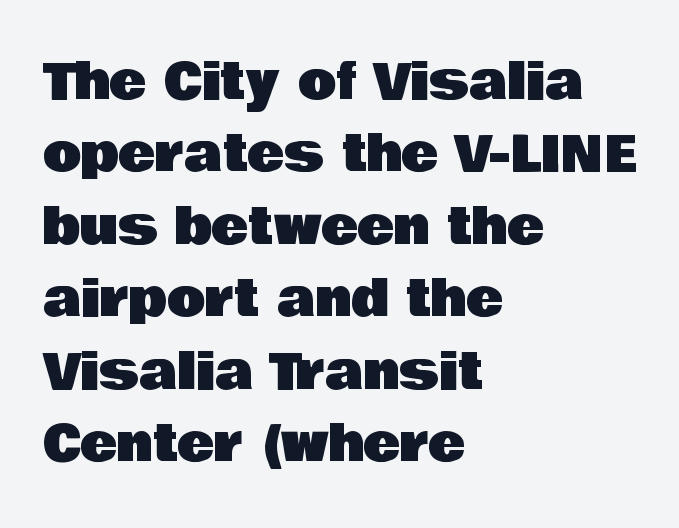
Note the varied advance widths — an 'i' is clearly narrower than an 'm'. The paragraph shown leans on its left margin. Regarding leading, the lines here are spaced in the standard way. The tracking reads as untouched default to a designer's eye. You can tell it's not italic because the verticals are truly vertical. This is sans-serif lettering, the kind often seen on screens and signage.
